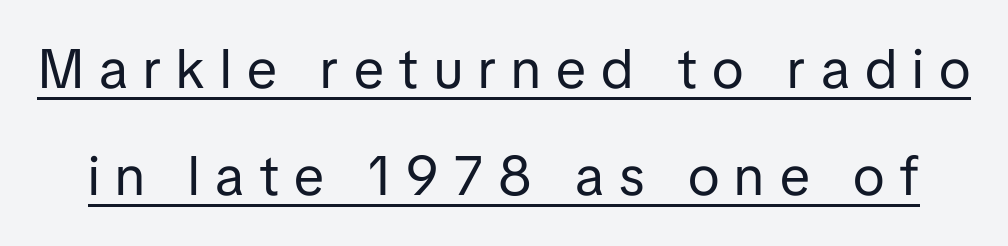
Q: Is the text bold? A: No.
Q: Is the text italic (slanted)? A: No, it is upright.
Q: Is the typeface a serif or a sans-serif typeface? A: Sans-serif.
Q: Is the text underlined? A: Yes.
Q: Is the spacing between letters normal or unusually wide? A: Unusually wide.
Q: Is the spacing between lines tight, normal or loose? A: Loose.
Q: Width (condensed, normal, or wide)? A: Normal.
Q: Stroke contrast? A: Low.
Q: x-height? A: Medium.
Q: Monospaced? A: No.
